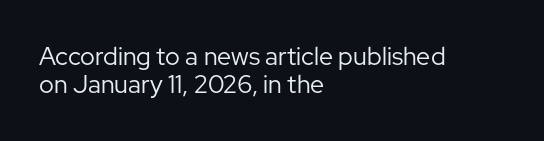
{"italic": "no", "bold": "no", "underline": "no", "align": "left", "line_spacing": "tight", "line_spacing_ratio": 1.14, "letter_spacing": "normal", "letter_spacing_em": 0.0, "glyph_px": 25}
